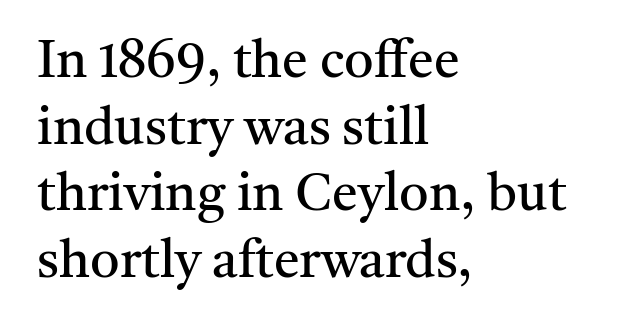
Q: Is the text bold? A: No.
Q: Is the text italic (slanted)? A: No, it is upright.
Q: Is the typeface a serif or a sans-serif typeface? A: Serif.
Q: Is the text underlined? A: No.
Q: How is the paragraph aligned? A: Left-aligned.
Q: Is the spacing between letters normal or unusually wide? A: Normal.
Q: Is the spacing between lines tight, normal or loose? A: Normal.
Q: Width (condensed, normal, or wide)? A: Normal.
Q: Stroke contrast? A: Medium.
Q: x-height? A: Medium.
Q: Monospaced? A: No.
